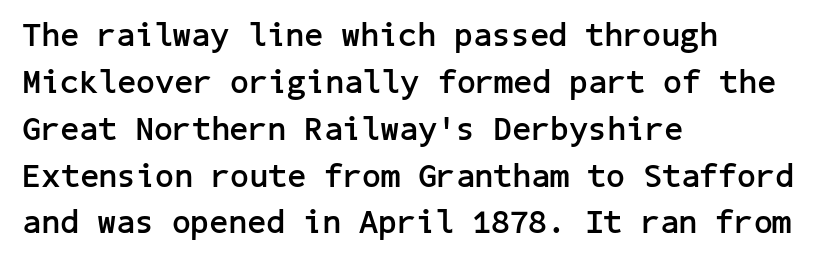
{"serif": "no", "italic": "no", "bold": "yes", "weight": "semibold", "width": "normal", "stroke_contrast": "low", "x_height": "medium", "underline": "no", "align": "left", "line_spacing": "normal", "line_spacing_ratio": 1.42, "letter_spacing": "normal", "letter_spacing_em": 0.0, "glyph_px": 33}
